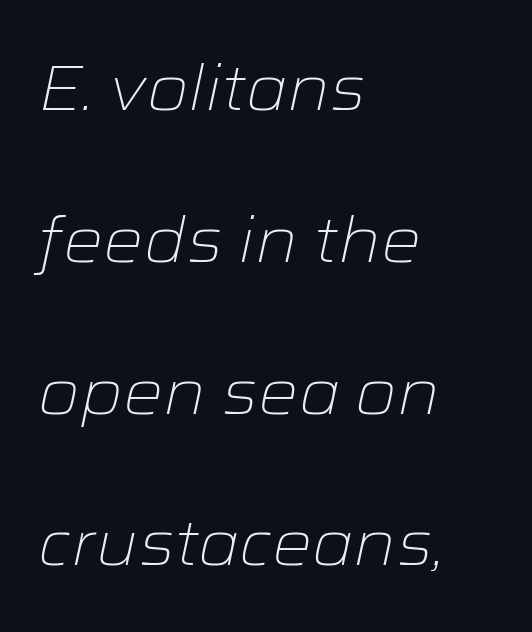
The image shows 63 px light, wide type, italic (leaning right); set left-aligned, loose line spacing (2.41x), normal letter spacing, not underlined; low stroke contrast and a medium x-height.
